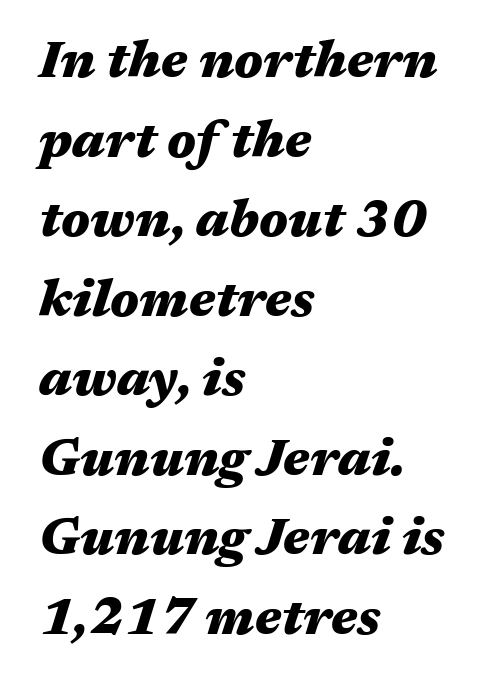
{"italic": "yes", "lean": "right", "slant_degrees": 17, "bold": "yes", "weight": "heavy", "width": "wide", "stroke_contrast": "medium", "x_height": "medium", "monospaced": "no", "underline": "no", "align": "left", "line_spacing": "normal", "line_spacing_ratio": 1.56, "letter_spacing": "normal", "letter_spacing_em": 0.0, "glyph_px": 51}
